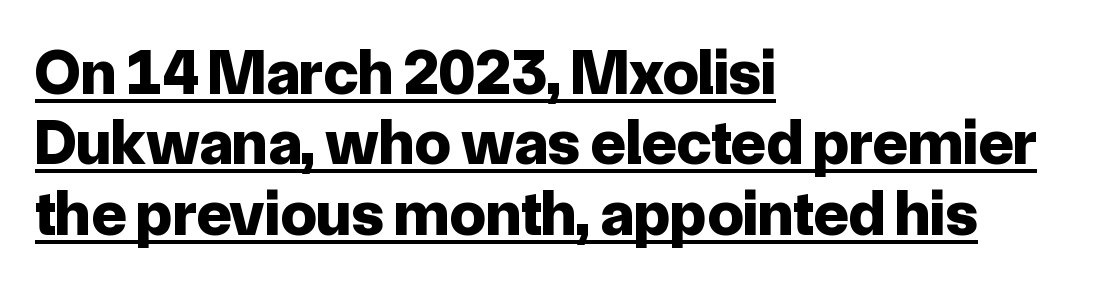
Q: Is the text bold? A: Yes.
Q: Is the text italic (slanted)? A: No, it is upright.
Q: Is the typeface a serif or a sans-serif typeface? A: Sans-serif.
Q: Is the text underlined? A: Yes.
Q: How is the paragraph aligned? A: Left-aligned.
Q: Is the spacing between letters normal or unusually wide? A: Normal.
Q: Is the spacing between lines tight, normal or loose? A: Tight.
Q: Width (condensed, normal, or wide)? A: Normal.
Q: Stroke contrast? A: Low.
Q: x-height? A: Medium.
Q: Monospaced? A: No.
